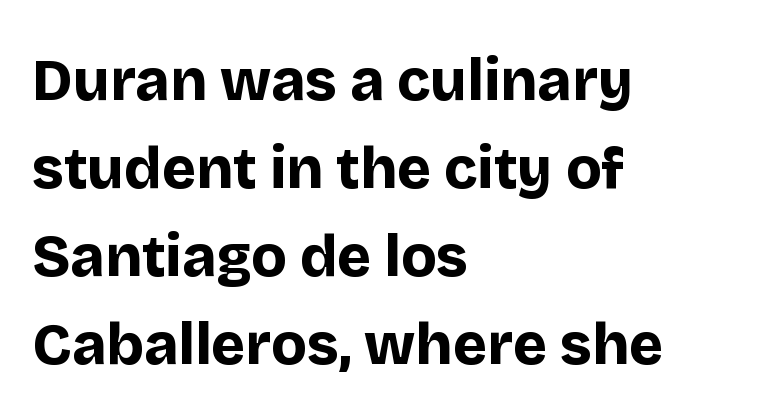
The image shows 58 px bold sans-serif type, upright; set left-aligned, normal line spacing (1.52x), normal letter spacing, not underlined; low stroke contrast and a large x-height.
